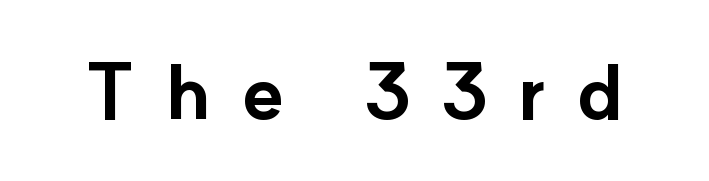
The image shows 78 px bold sans-serif type, upright; set unusually wide letter spacing (+0.38 em), not underlined; low stroke contrast and a small x-height.
